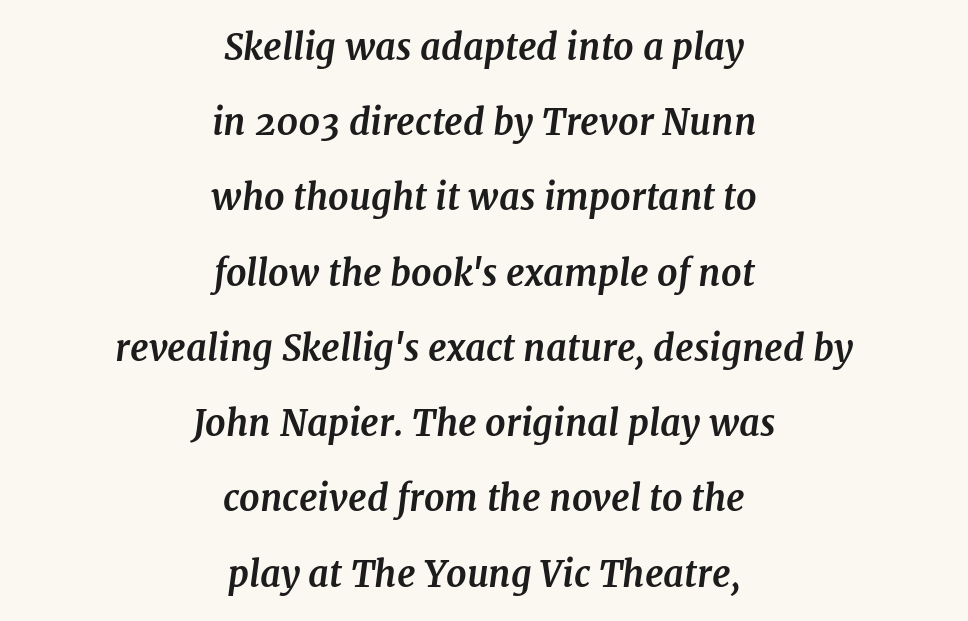
A dark, heavy texture on the line: the type is bold. Look at the tracking — it's just the regular setting, nothing added. Just letters on the line, the space beneath them empty. The rendering uses natural spacing where letterforms have individual widths.
